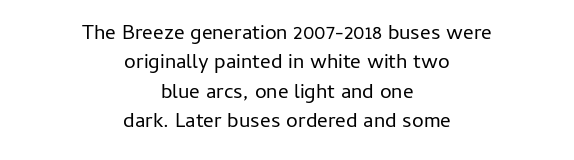
Q: Is the text bold? A: No.
Q: Is the text italic (slanted)? A: No, it is upright.
Q: Is the text underlined? A: No.
Q: How is the paragraph aligned? A: Centered.
Q: Is the spacing between letters normal or unusually wide? A: Normal.
Q: Is the spacing between lines tight, normal or loose? A: Normal.
